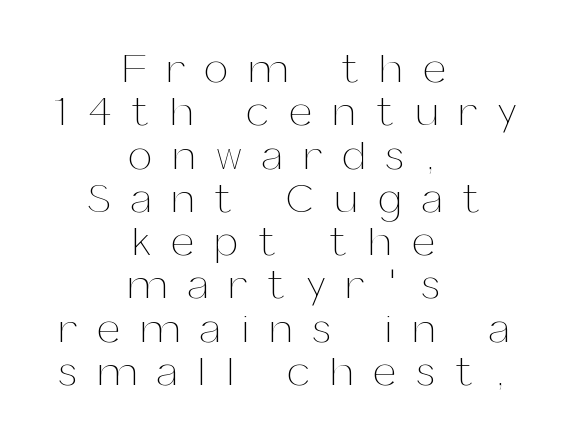
The image shows 42 px thin type, upright; set centered, tight line spacing (1.03x), unusually wide letter spacing (+0.5 em), not underlined; medium stroke contrast and a medium x-height.
